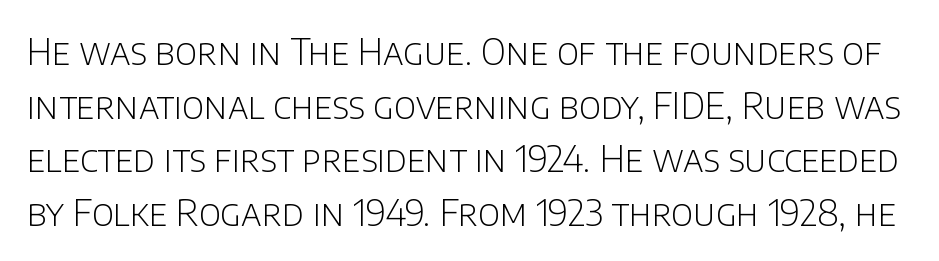
Style check: upright. The lines sit at an ordinary, default distance from one another. Honestly, there is no underline to notice here at all. Counters stay open thanks to moderate or lighter strokes. Is this a fixed-width face? No — the glyphs have proportional, varying widths.
